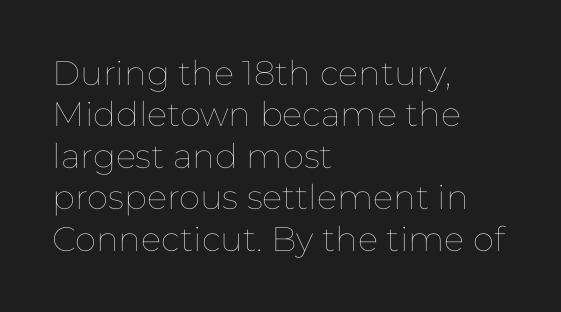
{"italic": "no", "bold": "no", "weight": "thin", "width": "normal", "stroke_contrast": "low", "x_height": "medium", "monospaced": "no", "underline": "no", "align": "left", "line_spacing_ratio": 1.22, "letter_spacing": "normal", "letter_spacing_em": 0.0, "glyph_px": 34}
